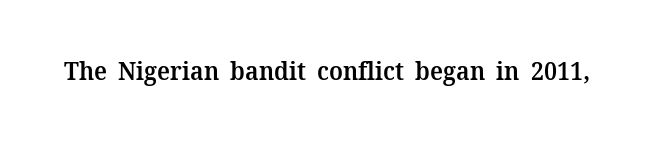
The letters stand upright; this is a roman face. Words appear dense and cohesive because spacing is normal. What weight is shown? A semibold, between regular and bold. The passage shown is not underscored anywhere.
